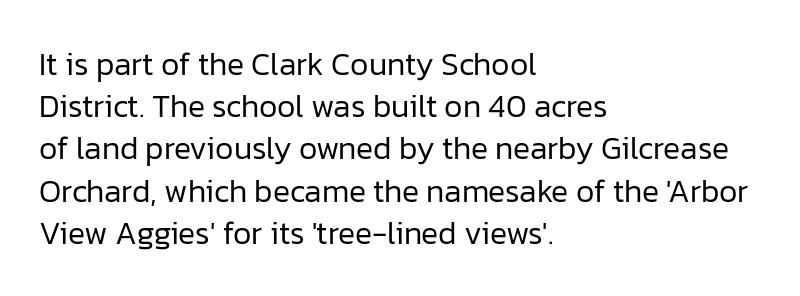
Q: Is the text bold? A: No.
Q: Is the text italic (slanted)? A: No, it is upright.
Q: Is the typeface a serif or a sans-serif typeface? A: Sans-serif.
Q: Is the text underlined? A: No.
Q: How is the paragraph aligned? A: Left-aligned.
Q: Is the spacing between letters normal or unusually wide? A: Normal.
Q: Is the spacing between lines tight, normal or loose? A: Normal.
Q: Width (condensed, normal, or wide)? A: Normal.
Q: Stroke contrast? A: Low.
Q: x-height? A: Medium.
Q: Monospaced? A: No.
